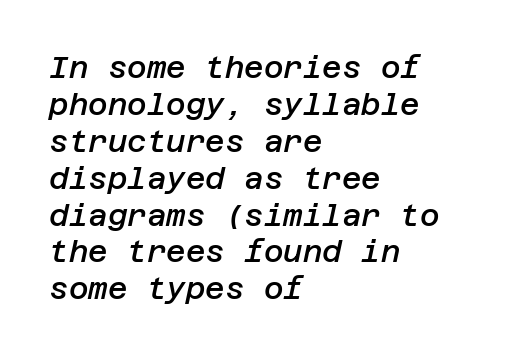
Q: Is the text bold? A: Semi-bold.
Q: Is the text italic (slanted)? A: Yes, it leans right by about 12 degrees.
Q: Is the text underlined? A: No.
Q: How is the paragraph aligned? A: Left-aligned.
Q: Is the spacing between letters normal or unusually wide? A: Normal.
Q: Width (condensed, normal, or wide)? A: Normal.
Q: Stroke contrast? A: Low.
Q: x-height? A: Large.
